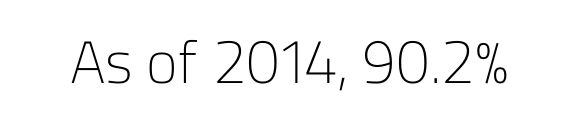
The image shows 60 px light sans-serif type, upright; set normal letter spacing, not underlined; low stroke contrast and a medium x-height.
